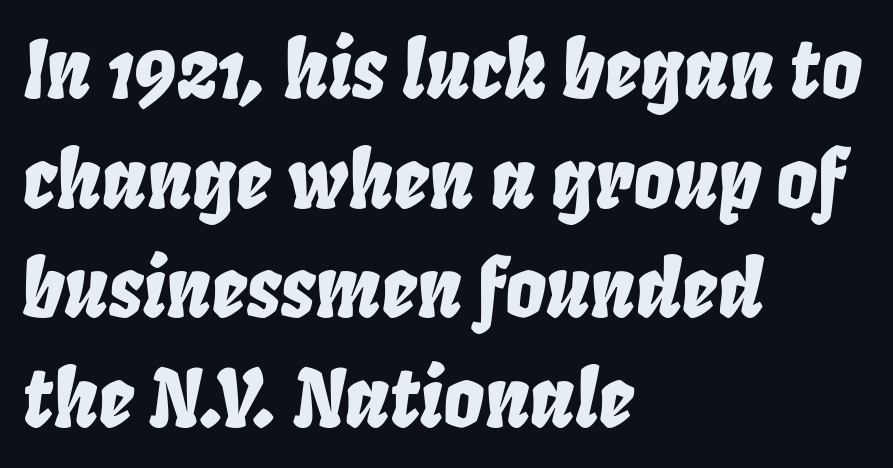
The image shows 80 px condensed type, italic (leaning right); set left-aligned, normal line spacing (1.37x), normal letter spacing, not underlined; low stroke contrast and a large x-height.
